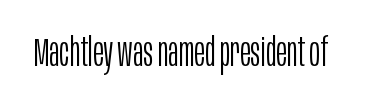
{"serif": "no", "italic": "no", "bold": "no", "weight": "light", "width": "condensed", "stroke_contrast": "low", "x_height": "large", "monospaced": "no", "underline": "no", "letter_spacing": "normal", "letter_spacing_em": 0.0, "glyph_px": 40}
